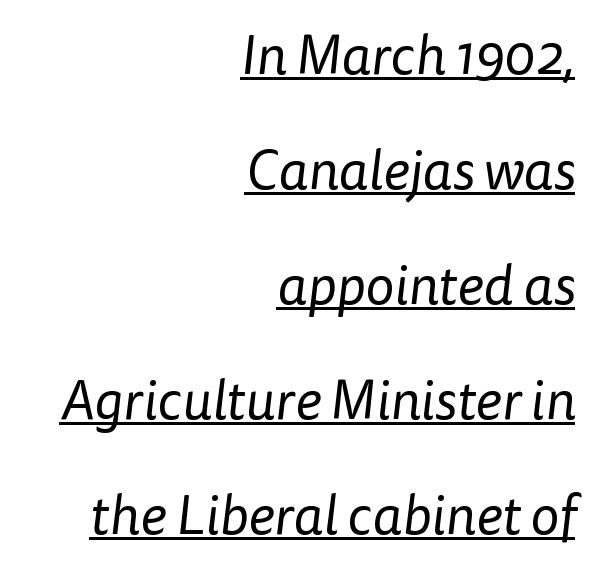
Q: Is the text bold? A: No.
Q: Is the typeface a serif or a sans-serif typeface? A: Sans-serif.
Q: Is the text underlined? A: Yes.
Q: How is the paragraph aligned? A: Right-aligned.
Q: Is the spacing between letters normal or unusually wide? A: Normal.
Q: Is the spacing between lines tight, normal or loose? A: Loose.
Q: Width (condensed, normal, or wide)? A: Normal.
Q: Stroke contrast? A: Low.
Q: x-height? A: Medium.
Q: Monospaced? A: No.
